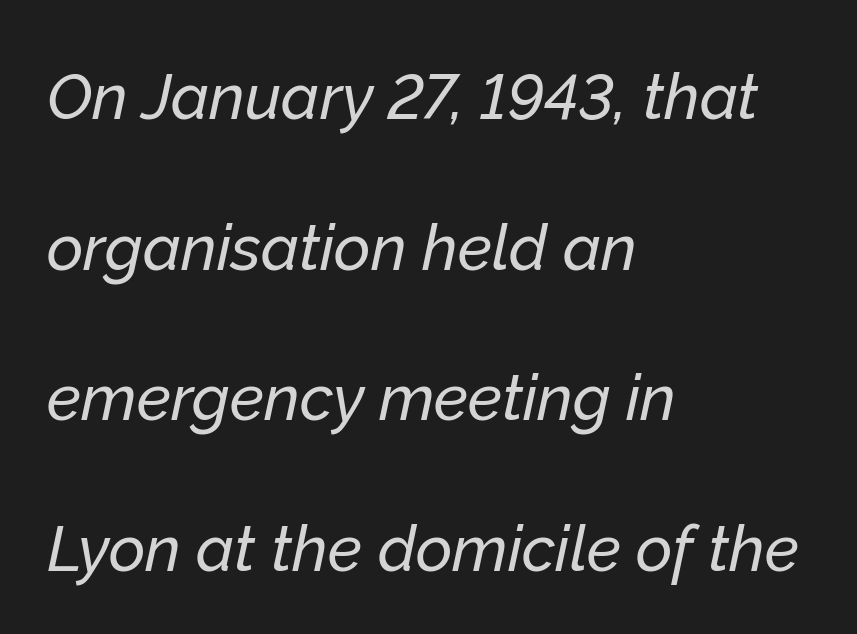
Q: Is the text italic (slanted)? A: Yes, it leans right by about 12 degrees.
Q: Is the text underlined? A: No.
Q: How is the paragraph aligned? A: Left-aligned.
Q: Is the spacing between letters normal or unusually wide? A: Normal.
Q: Is the spacing between lines tight, normal or loose? A: Loose.
Q: Width (condensed, normal, or wide)? A: Normal.
Q: Stroke contrast? A: Low.
Q: x-height? A: Medium.
Q: Monospaced? A: No.
